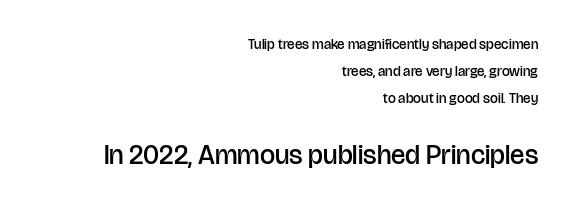
{"italic": "no", "bold": "semi", "underline": "no", "align": "right", "line_spacing": "loose", "line_spacing_ratio": 1.93, "letter_spacing": "normal", "letter_spacing_em": 0.0, "larger_block": "second", "size_ratio": 1.93, "glyph_px": 27}
